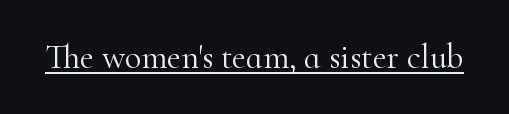
{"serif": "yes", "italic": "no", "bold": "no", "weight": "light", "width": "normal", "stroke_contrast": "high", "x_height": "small", "monospaced": "no", "underline": "yes", "letter_spacing": "normal", "letter_spacing_em": 0.0, "glyph_px": 34}
